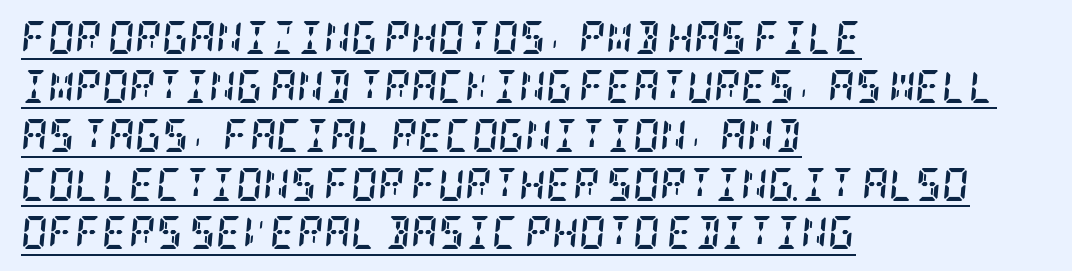
Emphasis-style slanted type is in use. Font category for this specimen: serif. Honestly, the letter spacing is just normal — you wouldn't notice it. Summary of vertical rhythm: regular, with standard interline spacing. Like a heading marked for emphasis, these lines bear an underscore. Does the copy run flush right? No — it runs flush left.
